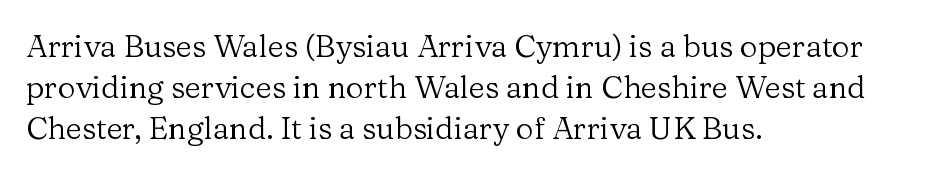
Honestly, the letter spacing is just normal — you wouldn't notice it. A classic flush-left, rag-right setting is used for this passage. In terms of letterform style, serifs are clearly present. The rendering uses a moderate line-height, typical for paragraphs. On a weight scale, this lands at 450 or below. In terms of posture, this sample is upright.
